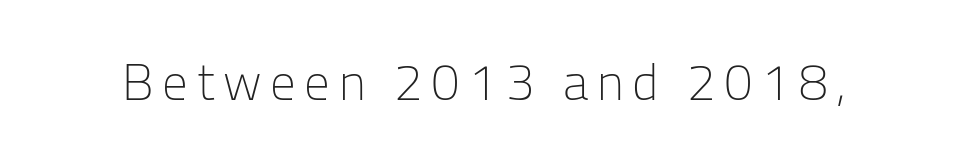
{"serif": "no", "italic": "no", "bold": "no", "weight": "light", "width": "normal", "stroke_contrast": "low", "x_height": "medium", "monospaced": "no", "underline": "no", "glyph_px": 51}
